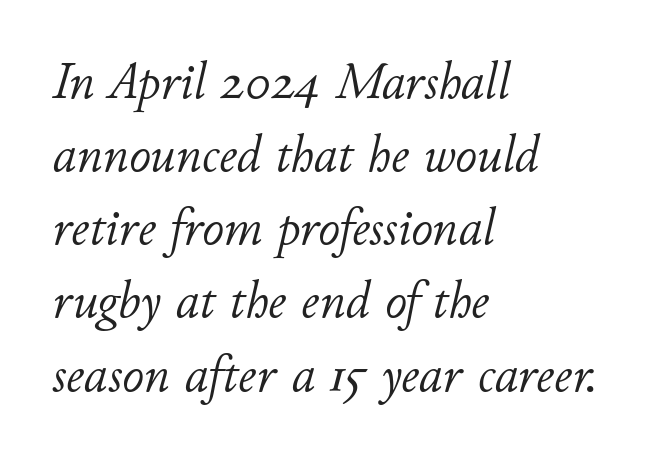
Q: Is the text bold? A: No.
Q: Is the text italic (slanted)? A: Yes, it leans right by about 11 degrees.
Q: Is the text underlined? A: No.
Q: How is the paragraph aligned? A: Left-aligned.
Q: Is the spacing between letters normal or unusually wide? A: Normal.
Q: Is the spacing between lines tight, normal or loose? A: Normal.
Q: Width (condensed, normal, or wide)? A: Normal.
Q: Stroke contrast? A: Low.
Q: x-height? A: Small.
Q: Monospaced? A: No.
